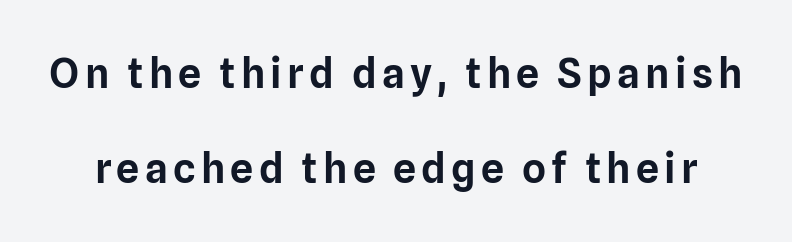
The image shows 41 px sans-serif type, upright; set loose line spacing (2.32x), not underlined; low stroke contrast and a medium x-height.
